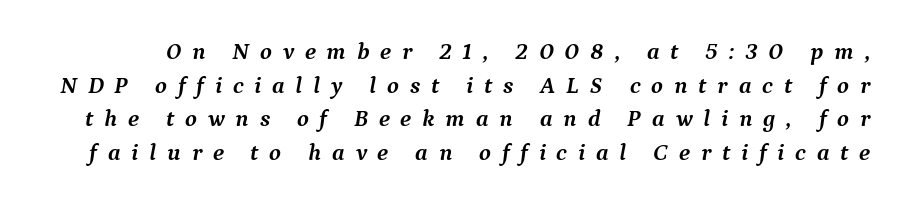
The image shows 24 px bold type, italic (leaning right); set normal line spacing (1.4x), unusually wide letter spacing (+0.45 em), not underlined.
